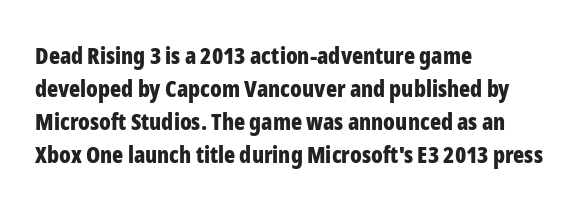
The gaps between neighbouring characters are ordinary and unremarkable. A dark, heavy texture on the line: the type is bold. Leftover space on each line is placed entirely after the last word. Reading down the column, the eye jumps a familiar distance to each next line. This is the regular roman posture of the typeface.
